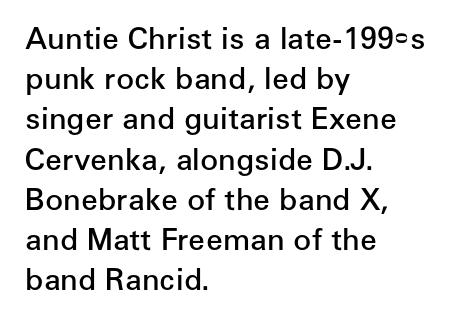
Regarding leading, the lines here are spaced in the standard way. Words float on clear page, feet unadorned. The typography opts for an upright posture over an oblique one. In terms of weight, the rendering is demibold, just under bold. In terms of letterspacing, this is plain default setting.
